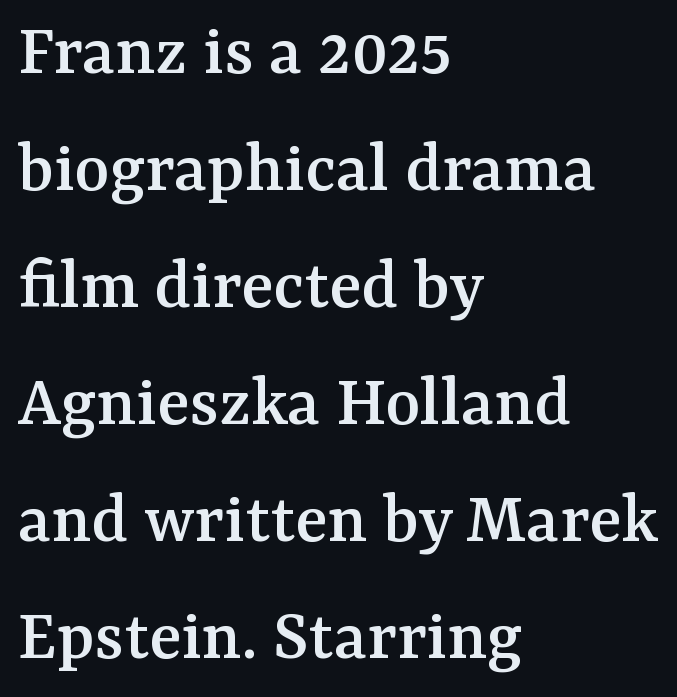
The image shows 75 px serif type, upright; set left-aligned, normal line spacing (1.56x), normal letter spacing, not underlined; medium stroke contrast and a medium x-height.
